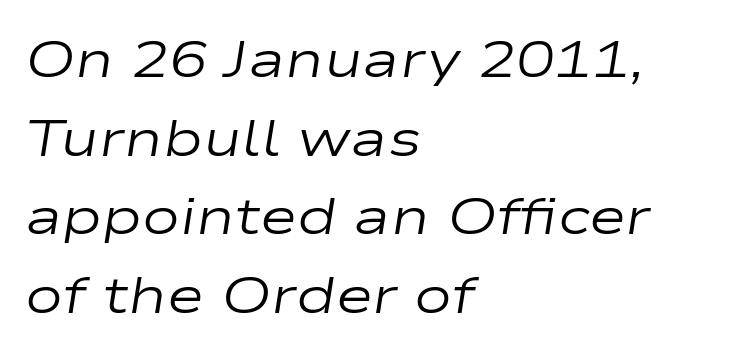
{"italic": "yes", "lean": "right", "slant_degrees": 9, "bold": "no", "weight": "regular", "width": "wide", "stroke_contrast": "low", "x_height": "medium", "monospaced": "no", "underline": "no", "align": "left", "line_spacing": "normal", "line_spacing_ratio": 1.54, "letter_spacing": "normal", "letter_spacing_em": 0.0, "glyph_px": 51}
